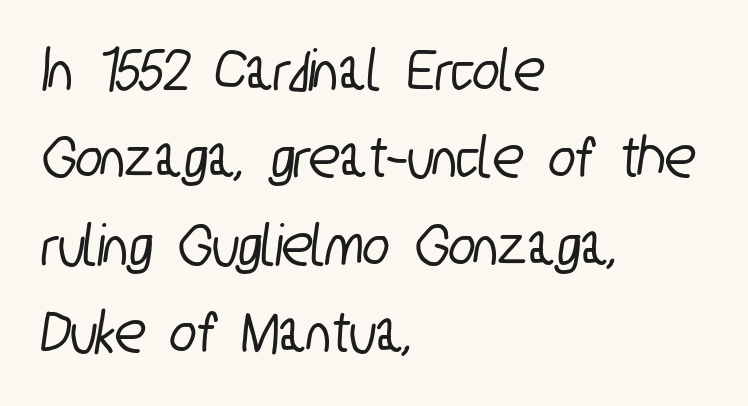
{"serif": "no", "width": "condensed", "stroke_contrast": "low", "x_height": "medium", "monospaced": "no", "underline": "no", "align": "left", "line_spacing": "normal", "line_spacing_ratio": 1.41, "letter_spacing": "normal", "letter_spacing_em": 0.0, "glyph_px": 62}
